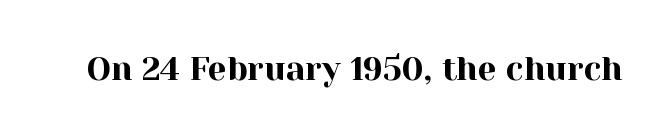
Nobody touched the tracking dial on this one. Style check: upright. Has an underline been added? It has not. I'd call this a serif setting — the letters wear small feet. Note the varied advance widths — an 'i' is clearly narrower than an 'm'.
